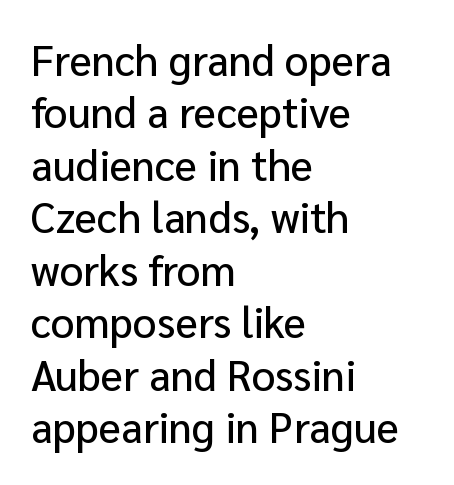
The image shows 42 px sans-serif type, upright; set left-aligned, normal line spacing (1.25x), normal letter spacing, not underlined; low stroke contrast and a medium x-height.
